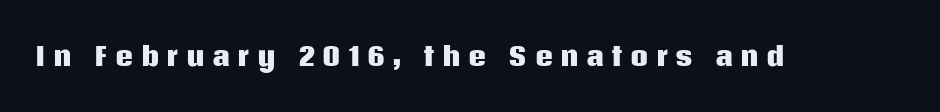
The image shows 25 px bold type, upright; set unusually wide letter spacing (+0.29 em), not underlined.
